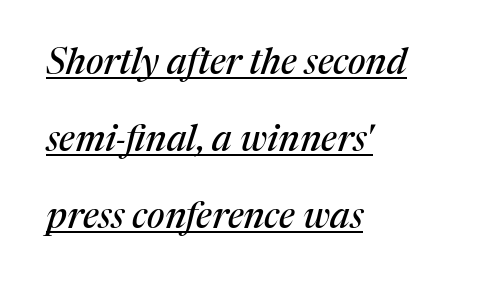
The image shows 36 px serif type, italic (leaning right); set left-aligned, loose line spacing (2.14x), normal letter spacing, underlined; medium stroke contrast and a medium x-height.
